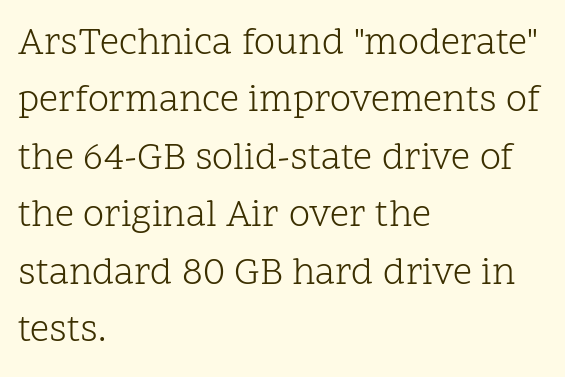
Q: Is the text bold? A: No.
Q: Is the text italic (slanted)? A: No, it is upright.
Q: Is the typeface a serif or a sans-serif typeface? A: Serif.
Q: Is the text underlined? A: No.
Q: How is the paragraph aligned? A: Left-aligned.
Q: Is the spacing between letters normal or unusually wide? A: Normal.
Q: Is the spacing between lines tight, normal or loose? A: Normal.
Q: Width (condensed, normal, or wide)? A: Normal.
Q: Stroke contrast? A: Low.
Q: x-height? A: Medium.
Q: Monospaced? A: No.
